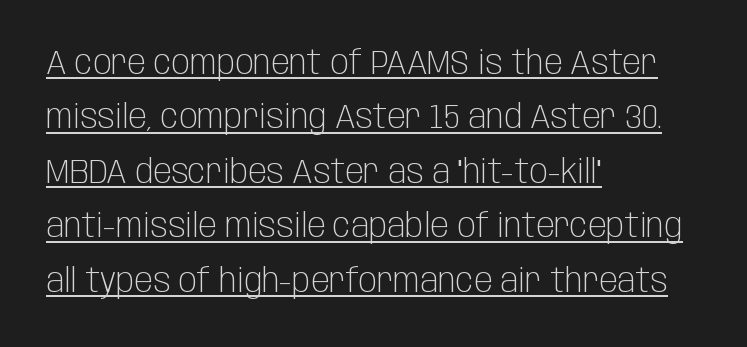
{"serif": "no", "italic": "no", "bold": "no", "weight": "light", "width": "condensed", "stroke_contrast": "low", "x_height": "large", "monospaced": "no", "underline": "yes", "align": "left", "line_spacing": "normal", "line_spacing_ratio": 1.6, "letter_spacing": "normal", "letter_spacing_em": 0.0, "glyph_px": 34}
